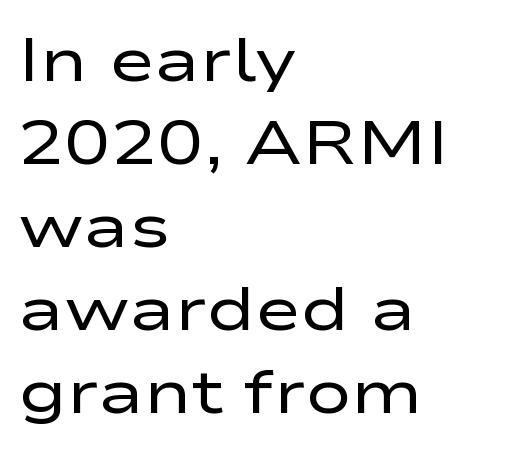
Clear beneath every line of the passage. Varying glyph widths throughout — classic text-font behaviour. Reading down the column, the eye jumps a familiar distance to each next line. Regarding serifs, this sample does without them. Line starts are locked; line ends wander. In terms of posture, this sample is upright.
